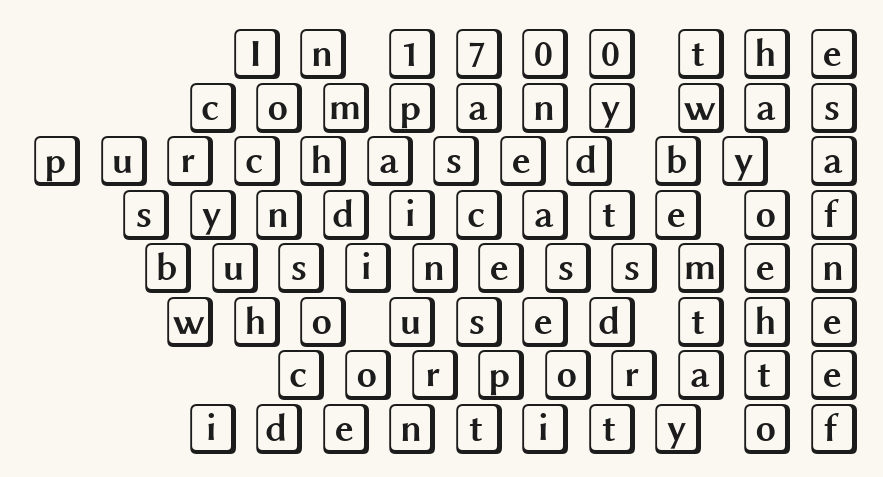
Line spacing here is tight. Quick note: underline off. Horizontal alignment here is rightward, an uncommon choice for prose. These lines were composed using upright roman letters.
